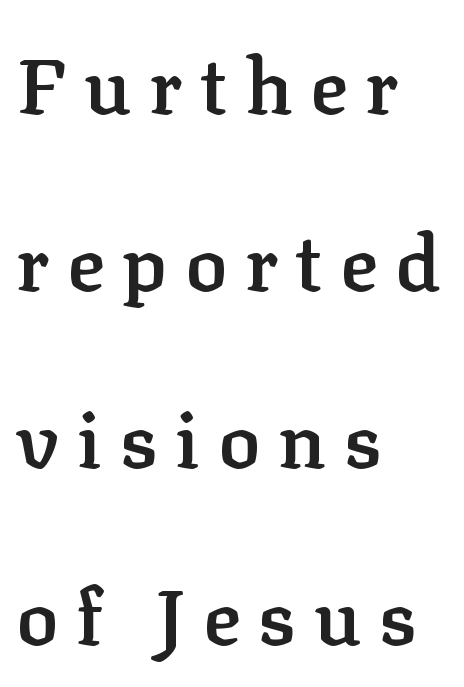
The image shows 78 px semibold serif type, upright; set left-aligned, loose line spacing (2.27x), unusually wide letter spacing (+0.23 em), not underlined; low stroke contrast and a medium x-height.
